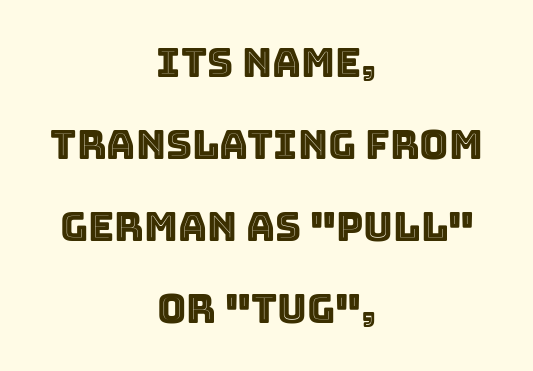
The image shows 40 px text type, upright; set centered, loose line spacing (2.05x), normal letter spacing, not underlined; a large x-height.
